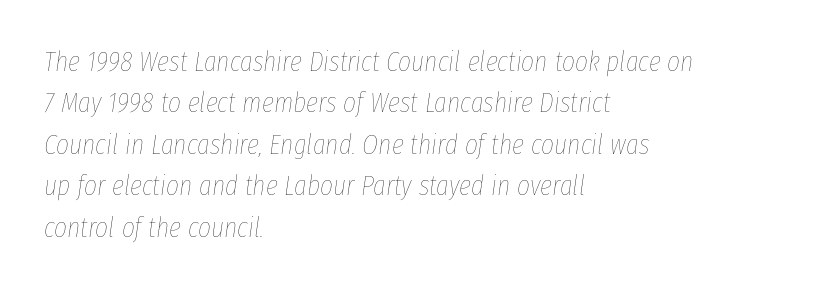
Q: Is the text bold? A: No.
Q: Is the text italic (slanted)? A: Yes, it leans right by about 8 degrees.
Q: Is the text underlined? A: No.
Q: How is the paragraph aligned? A: Left-aligned.
Q: Is the spacing between letters normal or unusually wide? A: Normal.
Q: Is the spacing between lines tight, normal or loose? A: Normal.
Q: Width (condensed, normal, or wide)? A: Condensed.
Q: Stroke contrast? A: Low.
Q: x-height? A: Medium.
Q: Monospaced? A: No.
